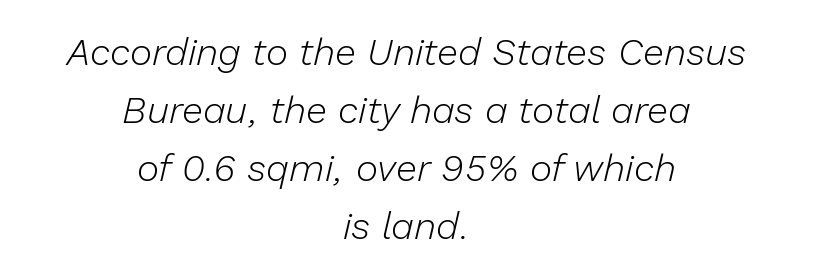
{"italic": "yes", "lean": "right", "slant_degrees": 13, "bold": "no", "weight": "light", "width": "normal", "stroke_contrast": "low", "x_height": "medium", "monospaced": "no", "underline": "no", "align": "center", "line_spacing": "normal", "line_spacing_ratio": 1.53, "letter_spacing": "normal", "letter_spacing_em": 0.0, "glyph_px": 38}
